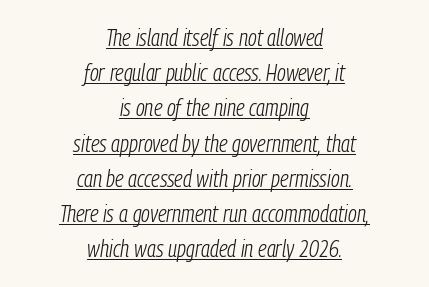
{"italic": "yes", "lean": "right", "slant_degrees": 9, "bold": "no", "underline": "yes", "align": "center", "line_spacing": "normal", "line_spacing_ratio": 1.53, "letter_spacing": "normal", "letter_spacing_em": 0.0, "glyph_px": 23}
